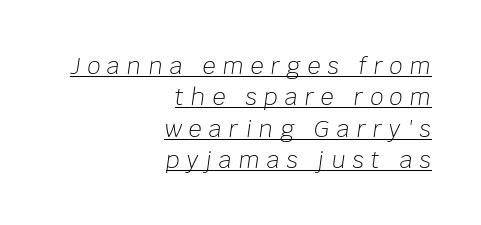
{"italic": "yes", "lean": "right", "slant_degrees": 8, "bold": "no", "underline": "yes", "align": "right", "line_spacing": "normal", "line_spacing_ratio": 1.36, "letter_spacing": "wide", "letter_spacing_em": 0.31, "glyph_px": 23}
